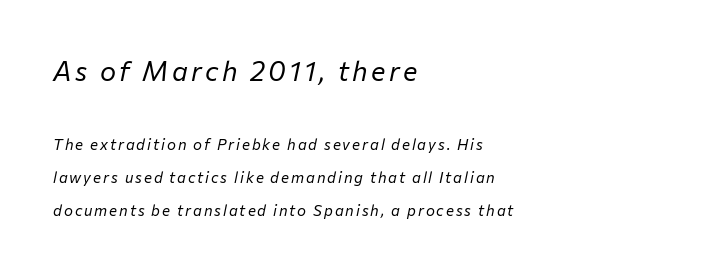
The lines are quadded left. The string is rendered with underlining switched off. The designer gave the opening block more size than the closing block. Stroke mass is kept to a normal reading level or below.
